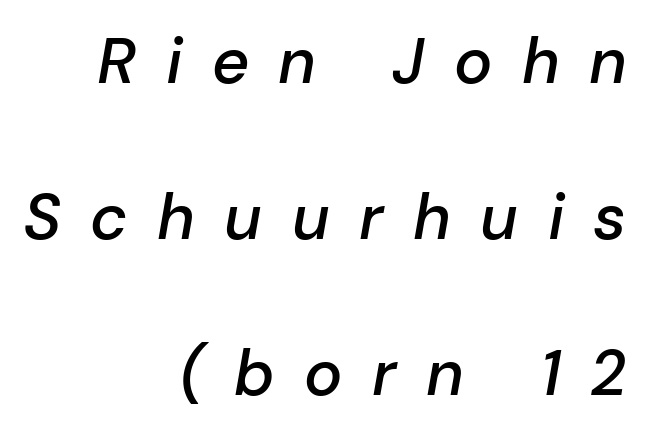
The image shows 64 px semibold type, italic (leaning right); set right-aligned, loose line spacing (2.44x), unusually wide letter spacing (+0.46 em), not underlined; low stroke contrast and a medium x-height.
